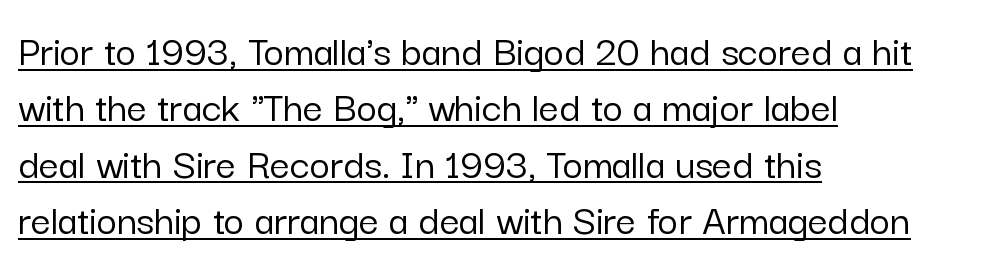
Q: Is the text italic (slanted)? A: No, it is upright.
Q: Is the typeface a serif or a sans-serif typeface? A: Sans-serif.
Q: Is the text underlined? A: Yes.
Q: How is the paragraph aligned? A: Left-aligned.
Q: Is the spacing between letters normal or unusually wide? A: Normal.
Q: Is the spacing between lines tight, normal or loose? A: Normal.
Q: Width (condensed, normal, or wide)? A: Normal.
Q: Stroke contrast? A: Low.
Q: x-height? A: Medium.
Q: Monospaced? A: No.
